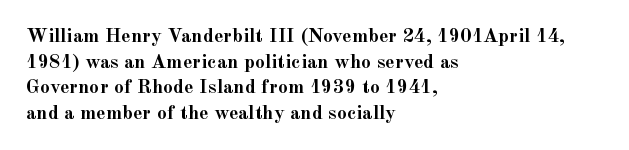
The letters stand straight up with perfectly vertical stems. The space directly below the letters is spotless. Letter spacing: default. Bold? Absolutely — the strokes are thick and heavy. The leading is moderate, giving the passage an even texture. The lines in this sample share a left origin and differ only in where they stop.
